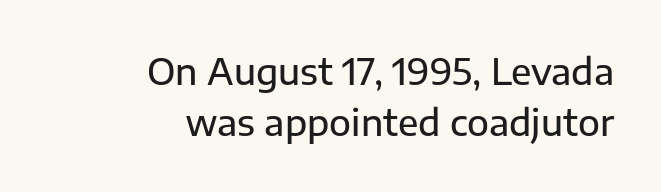
The image shows 36 px sans-serif type, upright; set right-aligned, normal line spacing (1.42x), normal letter spacing, not underlined; low stroke contrast and a medium x-height.
